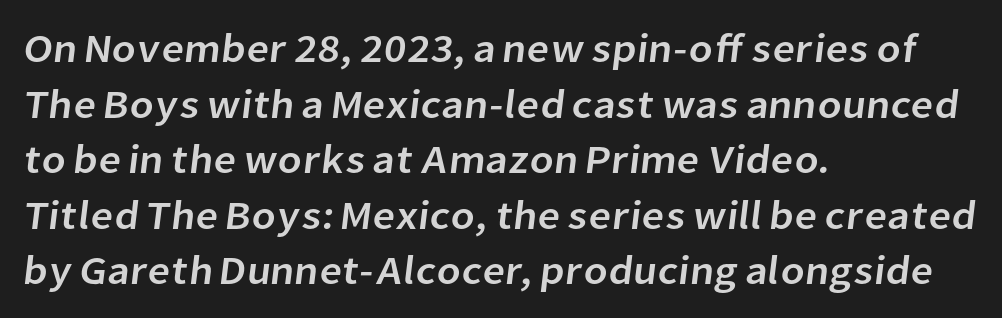
The image shows 40 px sans-serif type; set left-aligned, normal line spacing (1.39x), normal letter spacing, not underlined; low stroke contrast and a medium x-height.
